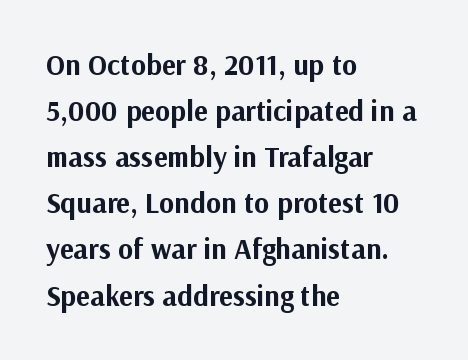
{"serif": "no", "italic": "no", "bold": "yes", "weight": "bold", "width": "normal", "stroke_contrast": "medium", "x_height": "medium", "monospaced": "no", "underline": "no", "align": "left", "line_spacing": "normal", "line_spacing_ratio": 1.59, "letter_spacing": "normal", "letter_spacing_em": 0.0, "glyph_px": 29}
